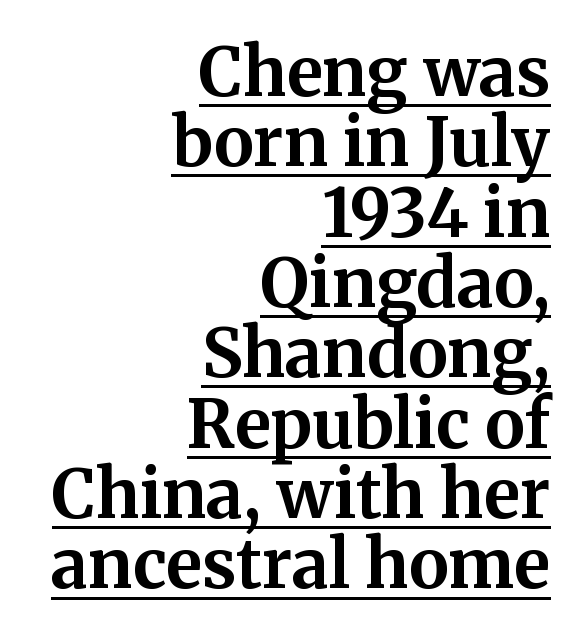
{"serif": "yes", "italic": "no", "bold": "yes", "weight": "bold", "width": "normal", "stroke_contrast": "medium", "x_height": "medium", "monospaced": "no", "underline": "yes", "align": "right", "line_spacing": "tight", "line_spacing_ratio": 1.05, "letter_spacing": "normal", "letter_spacing_em": 0.0, "glyph_px": 67}
